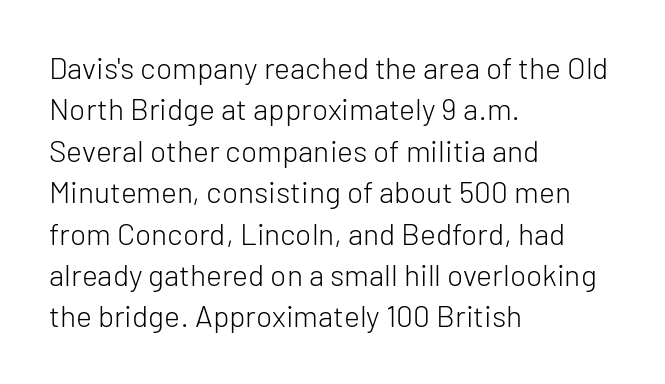
The image shows 30 px light sans-serif type, upright; set left-aligned, normal line spacing (1.38x), normal letter spacing, not underlined; low stroke contrast and a medium x-height.
